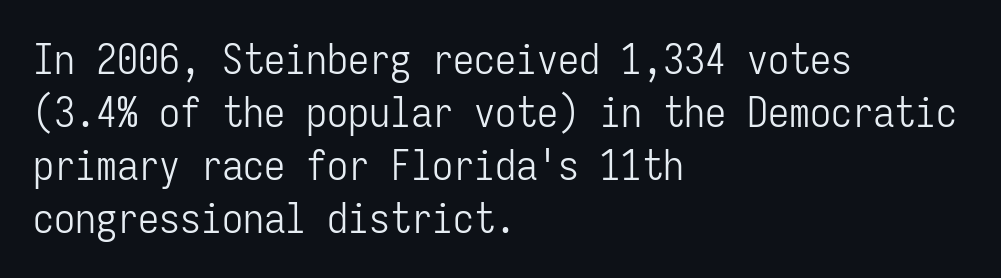
{"serif": "no", "italic": "no", "bold": "no", "weight": "light", "width": "condensed", "stroke_contrast": "low", "x_height": "medium", "monospaced": "yes", "underline": "no", "align": "left", "line_spacing": "normal", "line_spacing_ratio": 1.26, "letter_spacing": "normal", "letter_spacing_em": 0.0, "glyph_px": 42}
